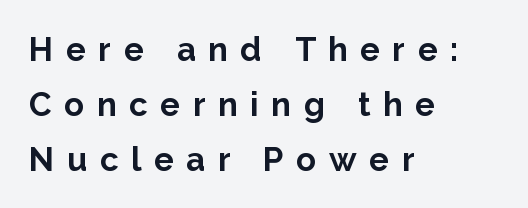
{"serif": "no", "italic": "no", "bold": "yes", "weight": "bold", "width": "normal", "stroke_contrast": "low", "x_height": "medium", "monospaced": "no", "underline": "no", "align": "left", "line_spacing": "normal", "line_spacing_ratio": 1.66, "letter_spacing": "wide", "letter_spacing_em": 0.38, "glyph_px": 33}
